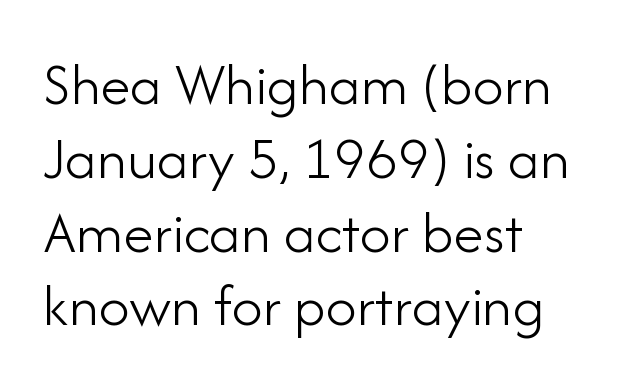
The font's upright variant was chosen for this text. The rendering uses natural spacing where letterforms have individual widths. Stems and bowls with no extra thickness — not bold. The type family on display is of the sans-serif kind. The gap between lines stays unmarked. Letter spacing: default.
